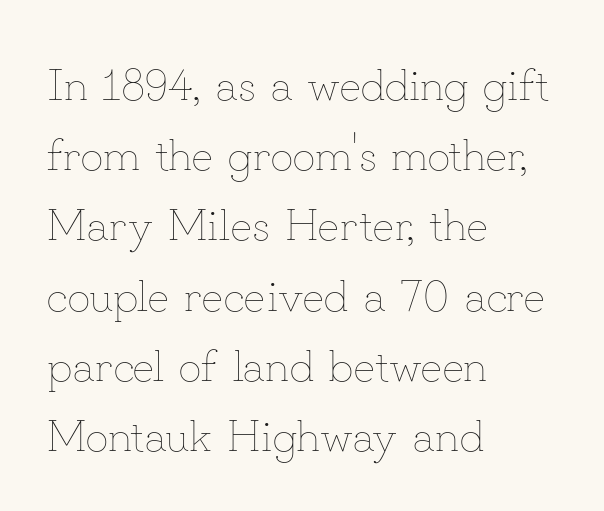
Q: Is the text bold? A: No.
Q: Is the text italic (slanted)? A: No, it is upright.
Q: Is the text underlined? A: No.
Q: How is the paragraph aligned? A: Left-aligned.
Q: Is the spacing between letters normal or unusually wide? A: Normal.
Q: Is the spacing between lines tight, normal or loose? A: Normal.
Q: Width (condensed, normal, or wide)? A: Normal.
Q: Stroke contrast? A: Low.
Q: x-height? A: Small.
Q: Monospaced? A: No.
